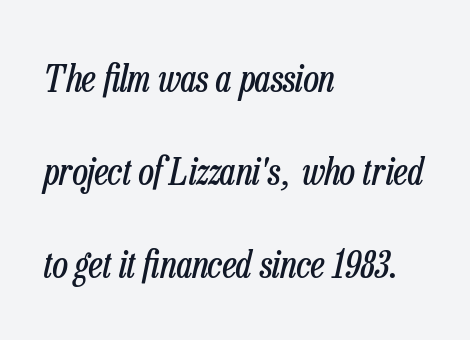
Q: Is the text bold? A: No.
Q: Is the text italic (slanted)? A: Yes, it leans right by about 13 degrees.
Q: Is the text underlined? A: No.
Q: How is the paragraph aligned? A: Left-aligned.
Q: Is the spacing between letters normal or unusually wide? A: Normal.
Q: Is the spacing between lines tight, normal or loose? A: Loose.
Q: Width (condensed, normal, or wide)? A: Condensed.
Q: Stroke contrast? A: Low.
Q: x-height? A: Medium.
Q: Monospaced? A: No.
